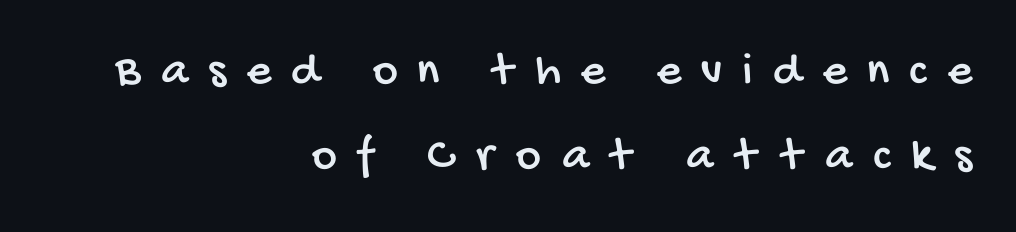
The image shows 48 px condensed sans-serif type; set right-aligned, line spacing 1.78x, unusually wide letter spacing (+0.42 em), not underlined; low stroke contrast and a large x-height.
